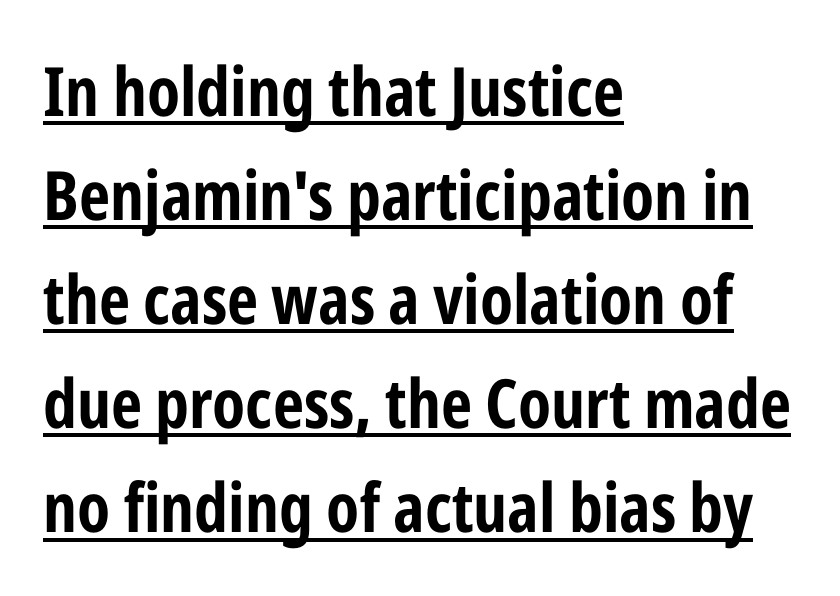
{"serif": "no", "italic": "no", "bold": "yes", "weight": "bold", "width": "condensed", "stroke_contrast": "low", "x_height": "medium", "monospaced": "no", "underline": "yes", "align": "left", "line_spacing": "normal", "line_spacing_ratio": 1.53, "letter_spacing": "normal", "letter_spacing_em": 0.0, "glyph_px": 68}
